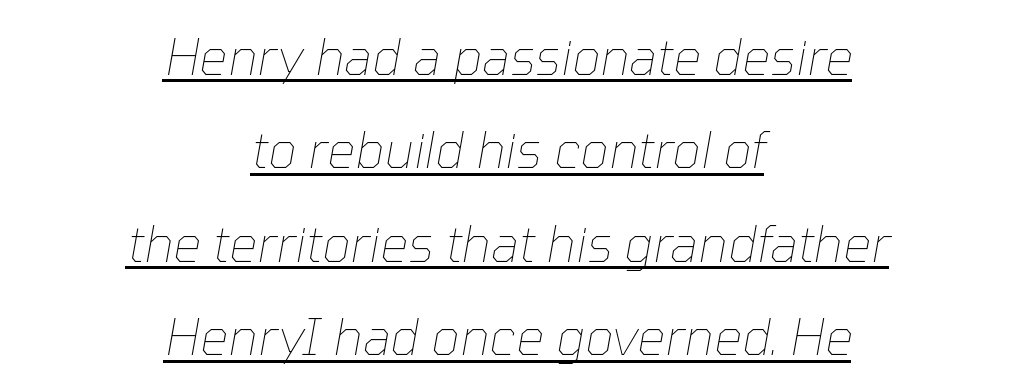
The image shows 50 px thin type, italic (leaning right); set centered, line spacing 1.87x, normal letter spacing, underlined; low stroke contrast and a medium x-height.
